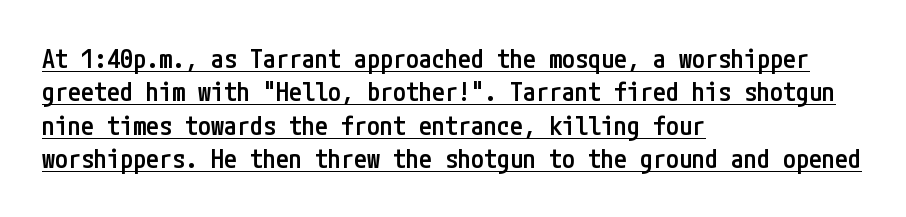
The image shows 26 px text type, upright; set left-aligned, normal line spacing (1.28x), normal letter spacing, underlined.
